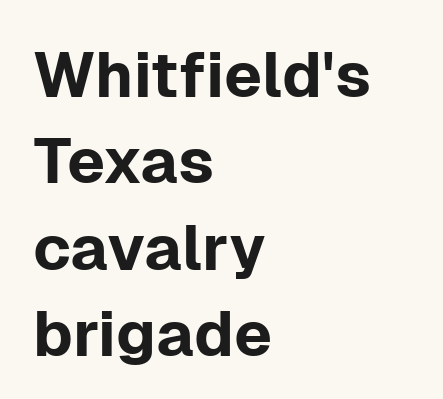
Q: Is the text italic (slanted)? A: No, it is upright.
Q: Is the typeface a serif or a sans-serif typeface? A: Sans-serif.
Q: Is the text underlined? A: No.
Q: How is the paragraph aligned? A: Left-aligned.
Q: Is the spacing between letters normal or unusually wide? A: Normal.
Q: Is the spacing between lines tight, normal or loose? A: Normal.
Q: Width (condensed, normal, or wide)? A: Normal.
Q: Stroke contrast? A: Low.
Q: x-height? A: Medium.
Q: Monospaced? A: No.
